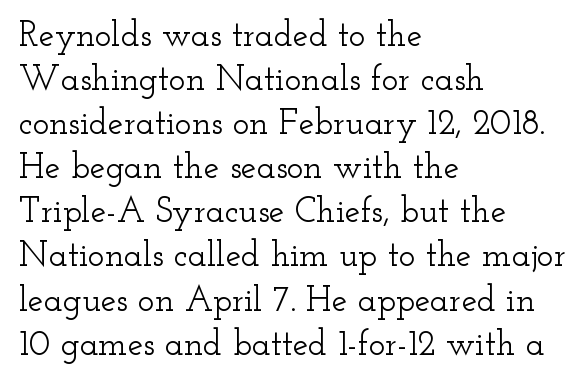
{"serif": "yes", "italic": "no", "width": "wide", "stroke_contrast": "low", "x_height": "small", "monospaced": "no", "underline": "no", "align": "left", "line_spacing": "normal", "line_spacing_ratio": 1.26, "letter_spacing": "normal", "letter_spacing_em": 0.0, "glyph_px": 35}
